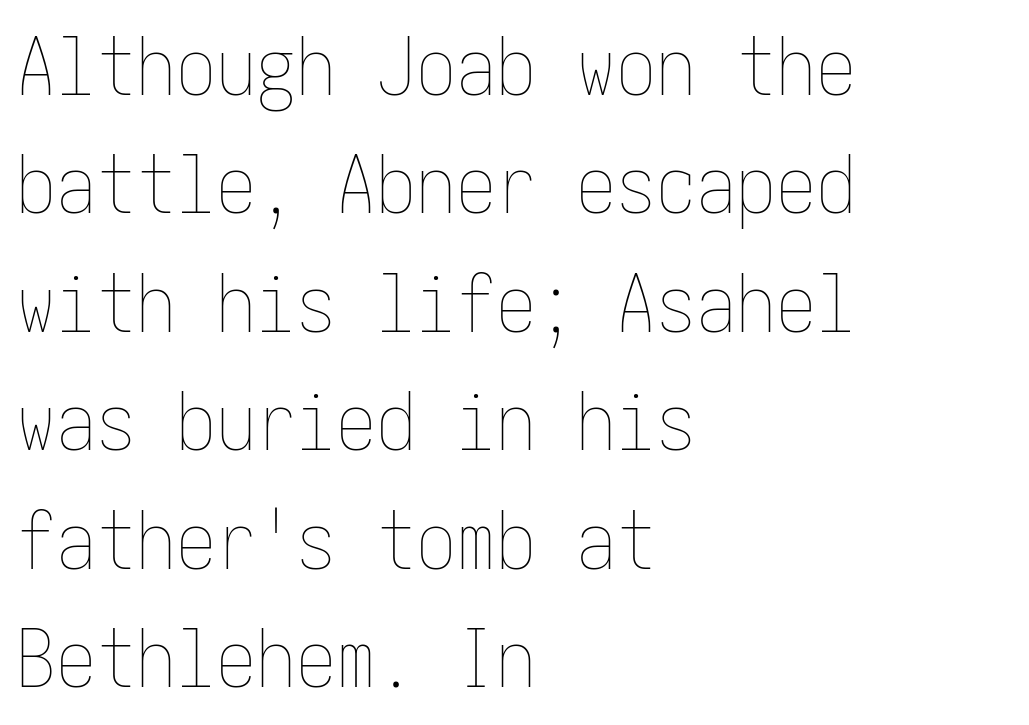
Q: Is the text bold? A: No.
Q: Is the text italic (slanted)? A: No, it is upright.
Q: Is the text underlined? A: No.
Q: How is the paragraph aligned? A: Left-aligned.
Q: Is the spacing between letters normal or unusually wide? A: Normal.
Q: Is the spacing between lines tight, normal or loose? A: Normal.
Q: Width (condensed, normal, or wide)? A: Condensed.
Q: Stroke contrast? A: Low.
Q: x-height? A: Medium.
